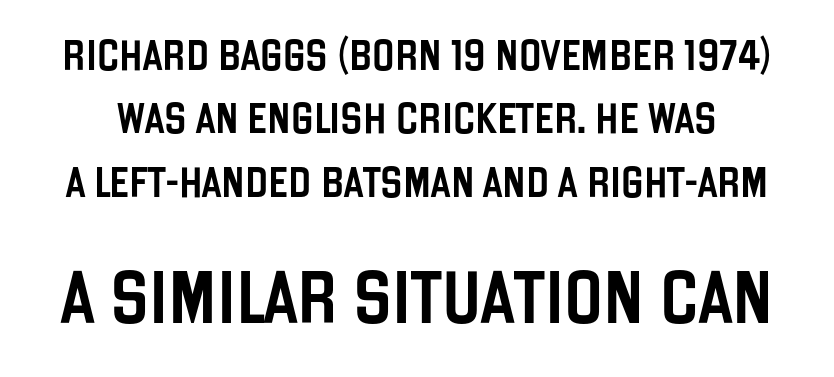
Q: Is the text italic (slanted)? A: No, it is upright.
Q: Is the typeface a serif or a sans-serif typeface? A: Sans-serif.
Q: Is the text underlined? A: No.
Q: Is the spacing between letters normal or unusually wide? A: Normal.
Q: Is the spacing between lines tight, normal or loose? A: Loose.
Q: Which block of text is set in a larger size, the first (top) or the second (bottom)? A: The second (bottom) one.
Q: Width (condensed, normal, or wide)? A: Condensed.
Q: Stroke contrast? A: Low.
Q: x-height? A: Large.
Q: Monospaced? A: No.
